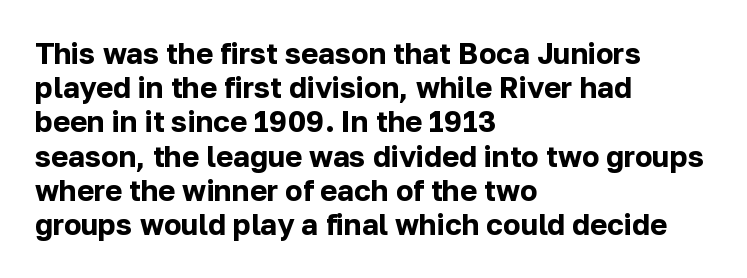
The image shows 29 px bold sans-serif type, upright; set left-aligned, line spacing 1.18x, normal letter spacing, not underlined; low stroke contrast and a medium x-height.
